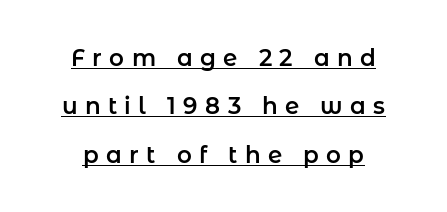
{"italic": "no", "underline": "yes", "align": "center", "line_spacing": "loose", "line_spacing_ratio": 2.1, "letter_spacing": "wide", "letter_spacing_em": 0.32, "glyph_px": 23}
